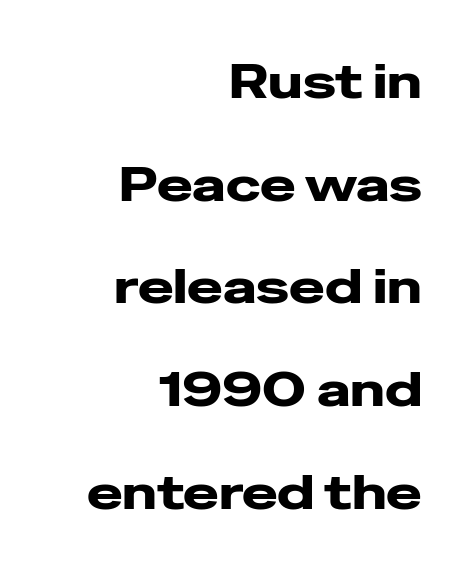
The image shows 48 px wide sans-serif type, upright; set right-aligned, loose line spacing (2.14x), normal letter spacing, not underlined; low stroke contrast and a medium x-height.
